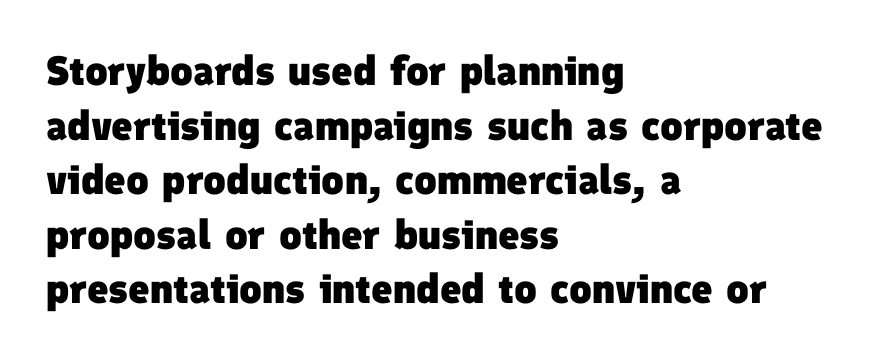
The image shows 41 px heavy sans-serif type; set left-aligned, normal line spacing (1.33x), normal letter spacing, not underlined; low stroke contrast and a medium x-height.
